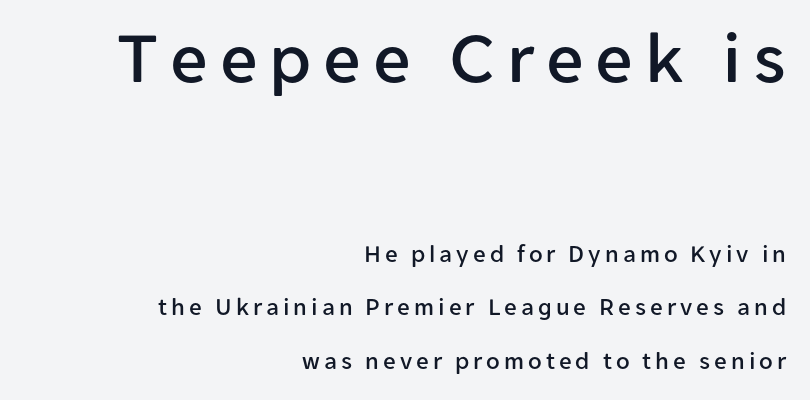
The image shows 74 px sans-serif type, upright; set right-aligned, loose line spacing (2.14x), not underlined; the first (top) block is 2.96x larger; low stroke contrast and a medium x-height.
